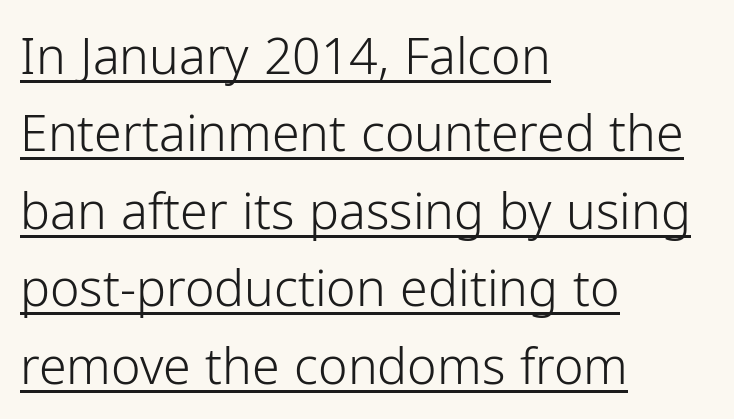
{"serif": "no", "italic": "no", "bold": "no", "weight": "light", "width": "normal", "stroke_contrast": "low", "x_height": "medium", "monospaced": "no", "underline": "yes", "align": "left", "line_spacing": "normal", "line_spacing_ratio": 1.55, "letter_spacing": "normal", "letter_spacing_em": 0.0, "glyph_px": 50}
